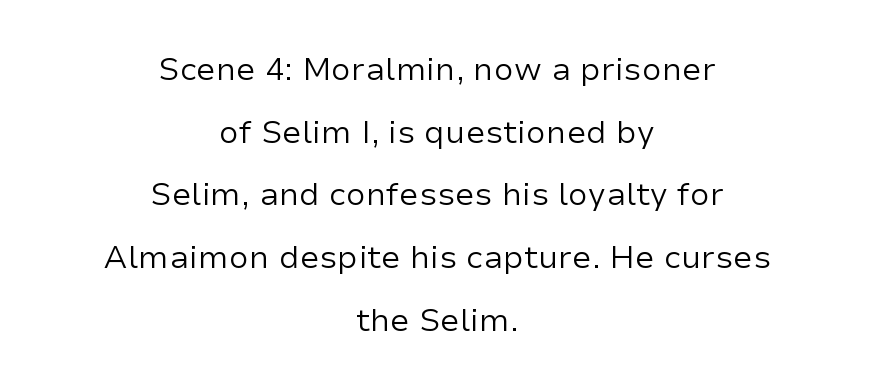
Short note: letters normally spaced. Words float on clear page, feet unadorned. Airy leading. No feet cap the strokes, marking this as sans-serif type. The letters stand straight up with perfectly vertical stems.
